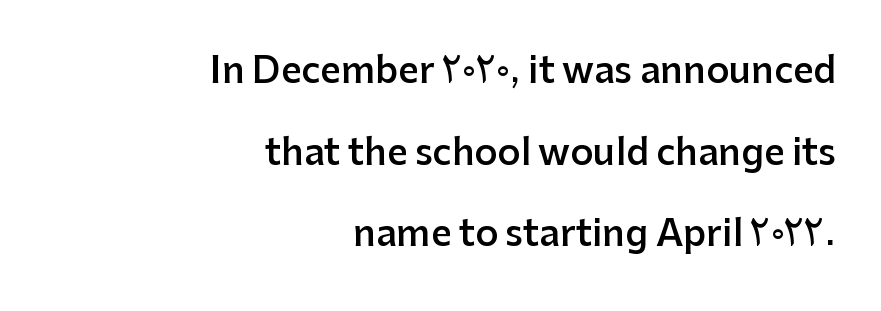
{"serif": "no", "italic": "no", "bold": "semi", "weight": "semibold", "width": "normal", "stroke_contrast": "low", "x_height": "medium", "monospaced": "no", "underline": "no", "align": "right", "line_spacing": "loose", "line_spacing_ratio": 2.27, "letter_spacing": "normal", "letter_spacing_em": 0.0, "glyph_px": 36}
